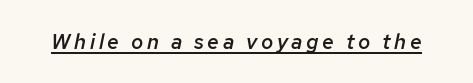
Q: Is the text bold? A: Semi-bold.
Q: Is the text italic (slanted)? A: Yes, it leans right by about 12 degrees.
Q: Is the text underlined? A: Yes.
